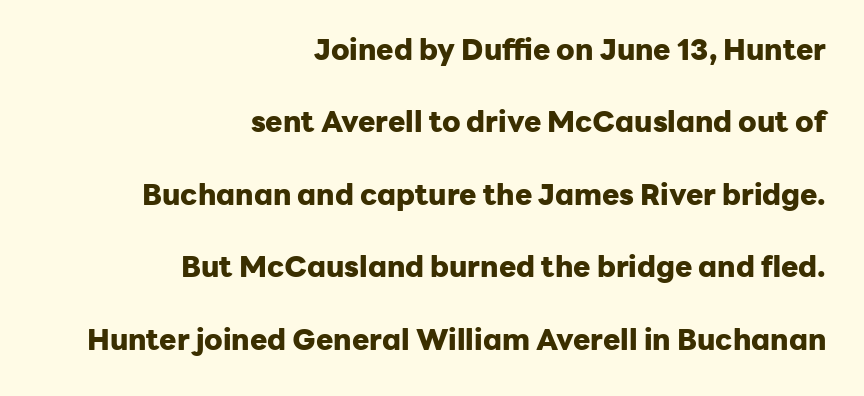
Q: Is the text bold? A: Yes.
Q: Is the text italic (slanted)? A: No, it is upright.
Q: Is the typeface a serif or a sans-serif typeface? A: Sans-serif.
Q: Is the text underlined? A: No.
Q: How is the paragraph aligned? A: Right-aligned.
Q: Is the spacing between letters normal or unusually wide? A: Normal.
Q: Is the spacing between lines tight, normal or loose? A: Loose.
Q: Width (condensed, normal, or wide)? A: Normal.
Q: Stroke contrast? A: Low.
Q: x-height? A: Medium.
Q: Monospaced? A: No.
